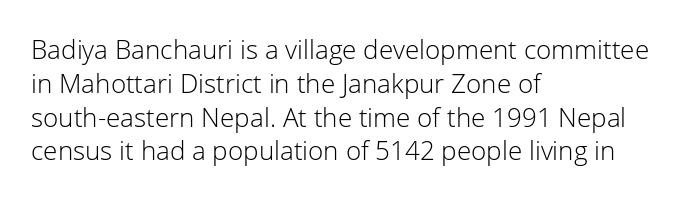
Descenders are the only things crossing below the line. Vertical strokes here are truly vertical. Compared with typical paragraphs, the rows here are spaced about the same. The setting favours the left margin, as ordinary paragraphs usually do.
